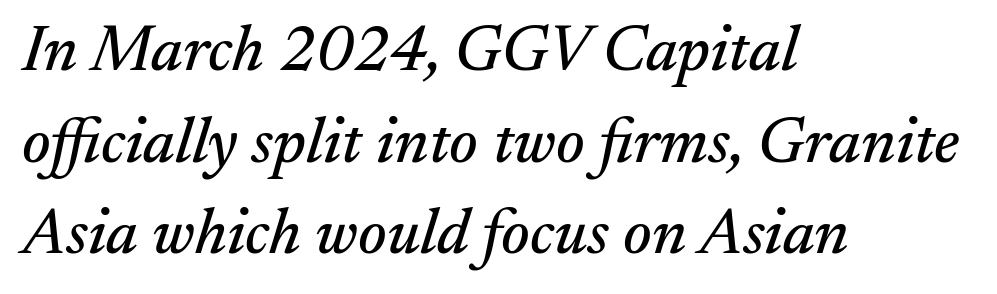
Q: Is the text italic (slanted)? A: Yes, it leans right by about 17 degrees.
Q: Is the typeface a serif or a sans-serif typeface? A: Serif.
Q: Is the text underlined? A: No.
Q: How is the paragraph aligned? A: Left-aligned.
Q: Is the spacing between letters normal or unusually wide? A: Normal.
Q: Is the spacing between lines tight, normal or loose? A: Normal.
Q: Width (condensed, normal, or wide)? A: Normal.
Q: Stroke contrast? A: Medium.
Q: x-height? A: Small.
Q: Monospaced? A: No.
